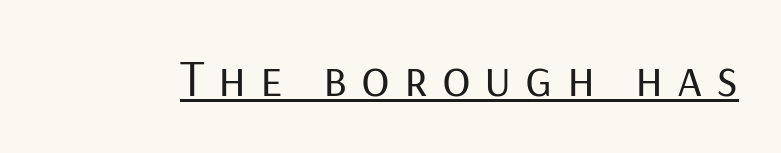
{"serif": "no", "italic": "no", "bold": "no", "weight": "regular", "width": "normal", "stroke_contrast": "low", "x_height": "medium", "monospaced": "no", "underline": "yes", "letter_spacing": "wide", "letter_spacing_em": 0.26, "glyph_px": 53}
